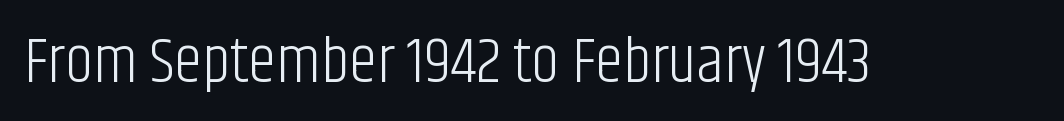
The zone under the glyphs is completely vacant. Every stem runs plumb, perpendicular to the baseline. Weight: not bold — regular or lighter. The face used here is proportionally spaced, like ordinary book or web type. Is this a sans? Yes — the strokes have no serifs. How are the letters spaced? Ordinarily, with no added tracking.
